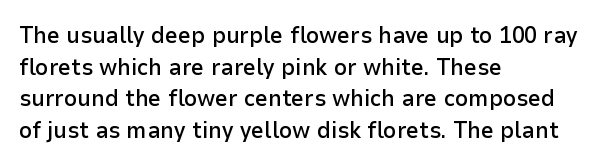
Q: Is the text bold? A: Semi-bold.
Q: Is the text italic (slanted)? A: No, it is upright.
Q: Is the text underlined? A: No.
Q: How is the paragraph aligned? A: Left-aligned.
Q: Is the spacing between letters normal or unusually wide? A: Normal.
Q: Is the spacing between lines tight, normal or loose? A: Normal.
